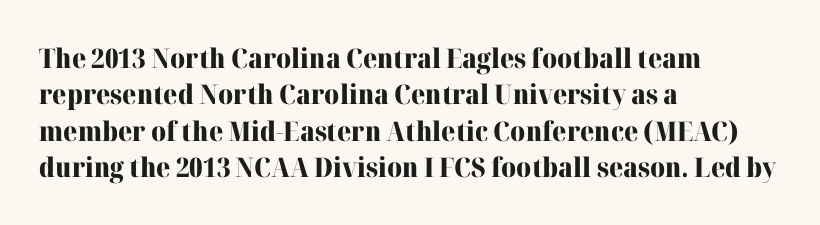
{"italic": "no", "bold": "yes", "underline": "no", "align": "left", "line_spacing": "normal", "line_spacing_ratio": 1.35, "letter_spacing": "normal", "letter_spacing_em": 0.0, "glyph_px": 27}
